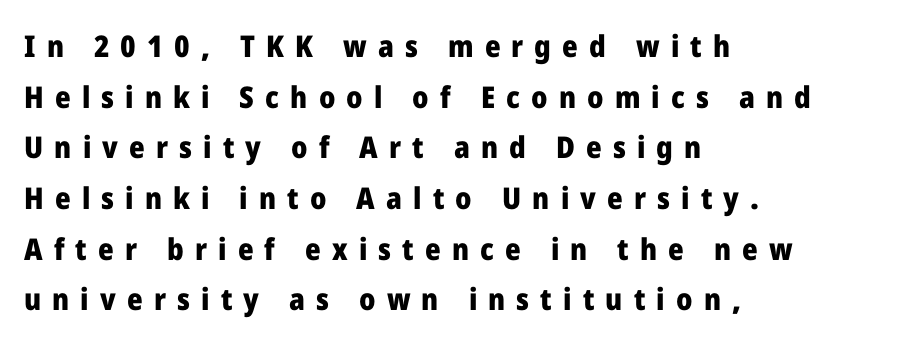
Q: Is the text bold? A: Yes.
Q: Is the text italic (slanted)? A: No, it is upright.
Q: Is the typeface a serif or a sans-serif typeface? A: Sans-serif.
Q: Is the text underlined? A: No.
Q: How is the paragraph aligned? A: Left-aligned.
Q: Is the spacing between letters normal or unusually wide? A: Unusually wide.
Q: Is the spacing between lines tight, normal or loose? A: Normal.
Q: Width (condensed, normal, or wide)? A: Normal.
Q: Stroke contrast? A: Low.
Q: x-height? A: Medium.
Q: Monospaced? A: No.
